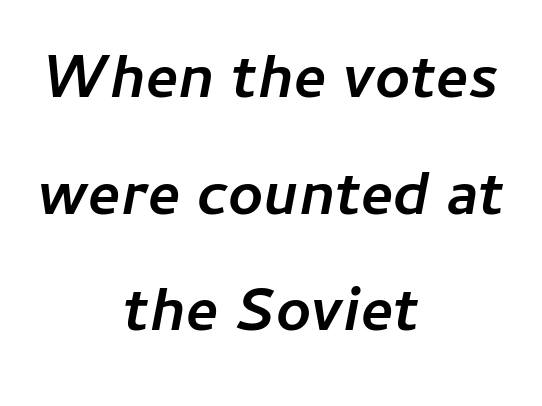
These lines carry a lot of weight — the face is fully bold. Would a proofreader flag this as italicized? Yes. Default kerning and tracking; the words read as compact shapes. This sample has the flowing, uneven cadence of proportional lettering. Regarding leading, the lines here are spaced well apart. Letters rest on an invisible, unmarked baseline.
